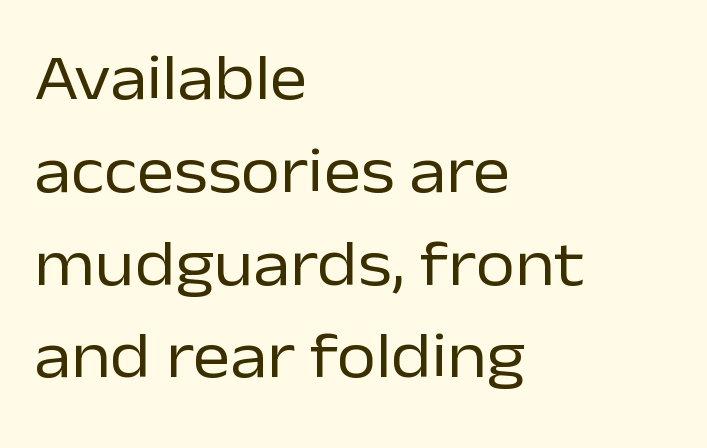
{"serif": "no", "italic": "no", "bold": "no", "weight": "regular", "width": "normal", "stroke_contrast": "low", "x_height": "medium", "monospaced": "no", "underline": "no", "align": "left", "line_spacing": "normal", "line_spacing_ratio": 1.45, "letter_spacing": "normal", "letter_spacing_em": 0.0, "glyph_px": 64}
